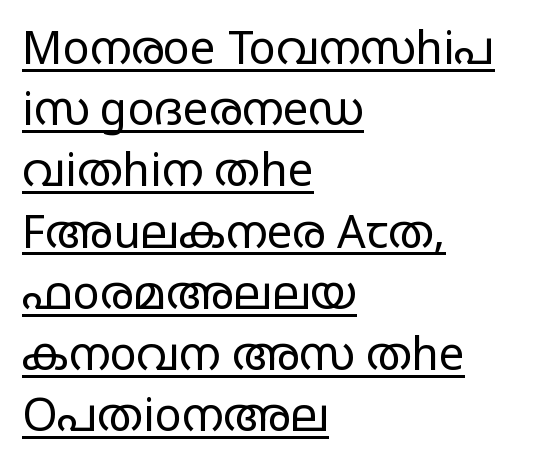
{"serif": "no", "italic": "no", "bold": "no", "weight": "regular", "width": "wide", "stroke_contrast": "low", "x_height": "large", "monospaced": "no", "underline": "yes", "align": "left", "line_spacing": "normal", "line_spacing_ratio": 1.36, "letter_spacing": "normal", "letter_spacing_em": 0.0, "glyph_px": 45}
